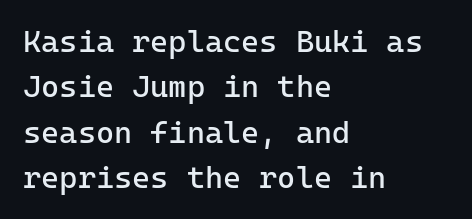
No extra tracking has been applied to these lines. Rows of type keep a routine distance in the vertical direction. This rendering features lettering with no underline. The strokes carry an ordinary text weight at most.
